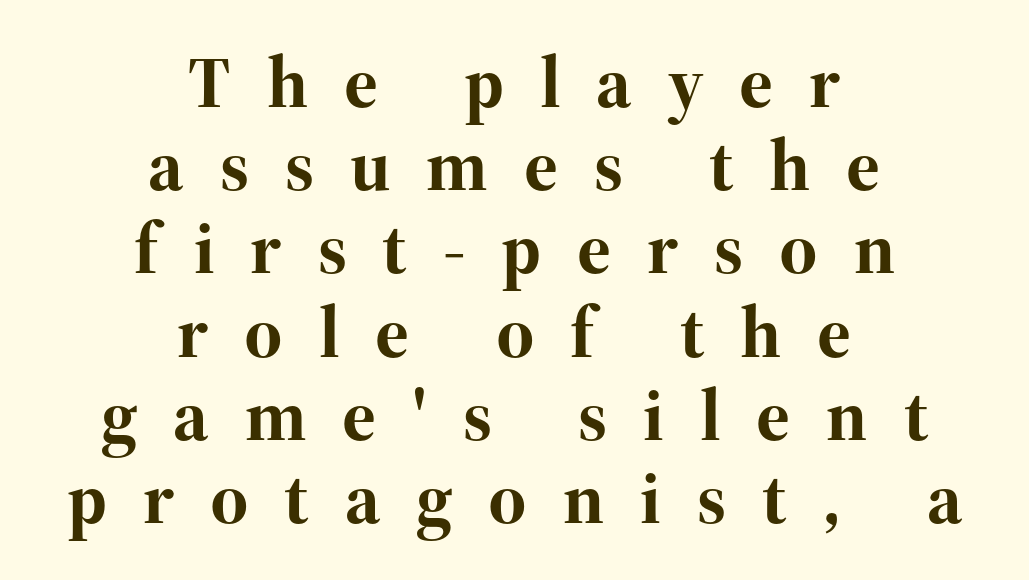
{"serif": "yes", "italic": "no", "bold": "yes", "weight": "bold", "width": "normal", "stroke_contrast": "high", "x_height": "medium", "monospaced": "no", "underline": "no", "align": "center", "line_spacing": "tight", "line_spacing_ratio": 1.14, "letter_spacing": "wide", "letter_spacing_em": 0.49, "glyph_px": 73}
